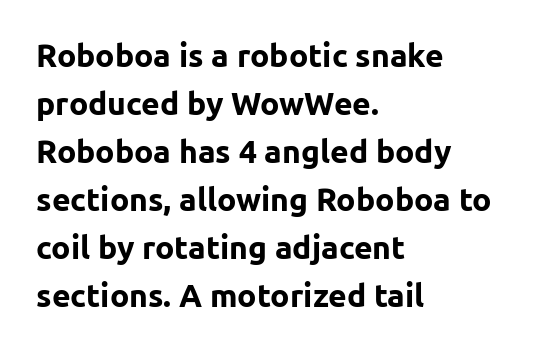
{"serif": "no", "italic": "no", "bold": "yes", "weight": "bold", "width": "normal", "stroke_contrast": "low", "x_height": "medium", "monospaced": "no", "underline": "no", "align": "left", "line_spacing": "normal", "line_spacing_ratio": 1.5, "letter_spacing": "normal", "letter_spacing_em": 0.0, "glyph_px": 32}
